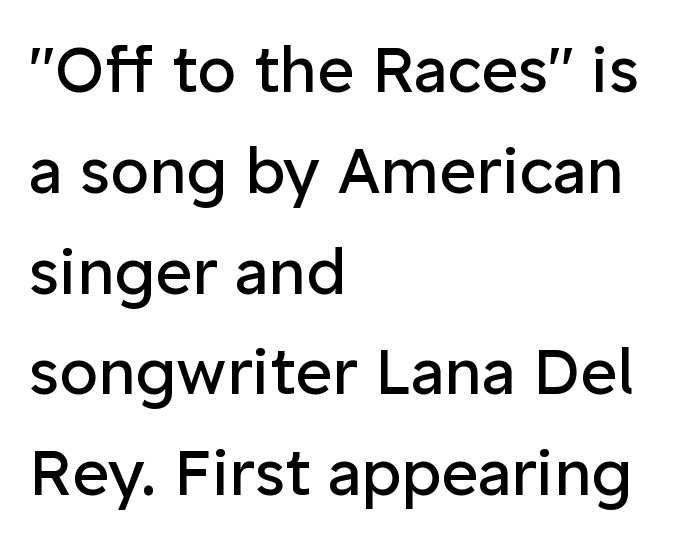
{"serif": "no", "italic": "no", "bold": "no", "weight": "regular", "width": "normal", "stroke_contrast": "low", "x_height": "medium", "monospaced": "no", "underline": "no", "align": "left", "line_spacing": "normal", "line_spacing_ratio": 1.6, "letter_spacing": "normal", "letter_spacing_em": 0.0, "glyph_px": 63}
